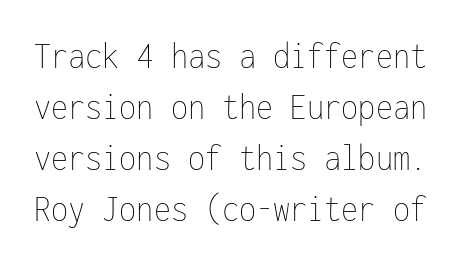
The strokes are not fattened; the text isn't bold. Decoration check: the copy has no underline. Normally led — the rows are evenly, conventionally spaced. Honestly, the letter spacing is just normal — you wouldn't notice it.
